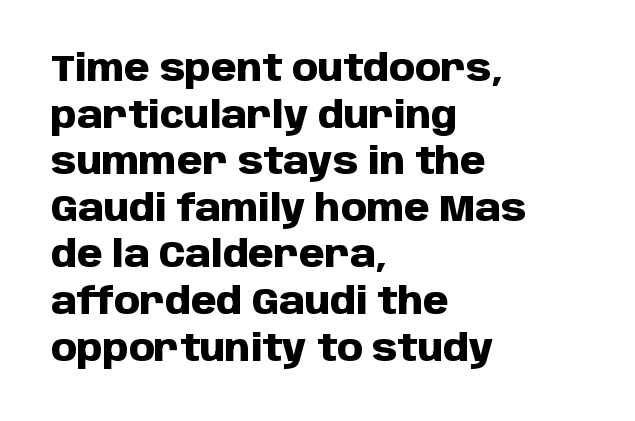
{"serif": "no", "italic": "no", "bold": "yes", "weight": "heavy", "width": "normal", "stroke_contrast": "low", "x_height": "large", "monospaced": "no", "underline": "no", "align": "left", "line_spacing": "normal", "line_spacing_ratio": 1.26, "letter_spacing": "normal", "letter_spacing_em": 0.0, "glyph_px": 37}
